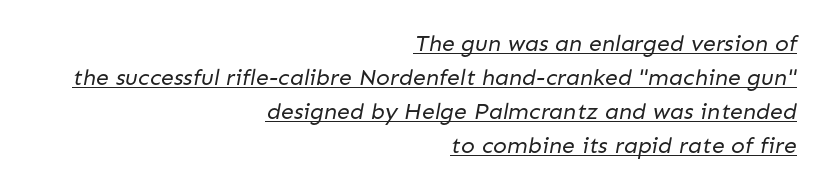
{"bold": "no", "underline": "yes", "align": "right", "line_spacing": "normal", "line_spacing_ratio": 1.48, "letter_spacing": "normal", "letter_spacing_em": 0.0, "glyph_px": 23}
